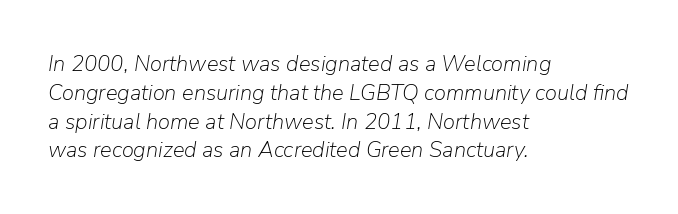
Q: Is the text bold? A: No.
Q: Is the text italic (slanted)? A: Yes, it leans right by about 9 degrees.
Q: Is the text underlined? A: No.
Q: How is the paragraph aligned? A: Left-aligned.
Q: Is the spacing between letters normal or unusually wide? A: Normal.
Q: Is the spacing between lines tight, normal or loose? A: Normal.
